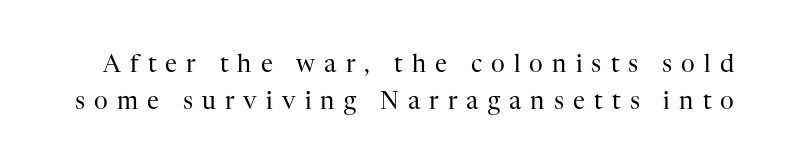
The image shows 24 px text type, upright; set normal line spacing (1.53x), unusually wide letter spacing (+0.38 em), not underlined.
